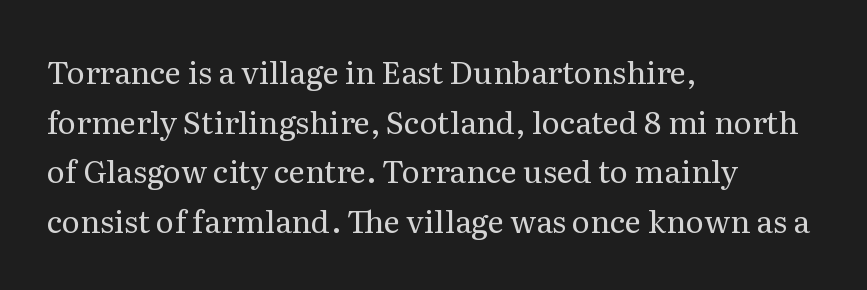
{"serif": "yes", "italic": "no", "bold": "no", "weight": "regular", "width": "normal", "stroke_contrast": "medium", "x_height": "medium", "monospaced": "no", "underline": "no", "align": "left", "line_spacing": "normal", "line_spacing_ratio": 1.6, "letter_spacing": "normal", "letter_spacing_em": 0.0, "glyph_px": 31}
